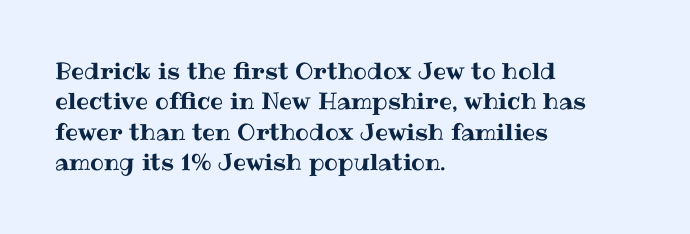
Q: Is the text italic (slanted)? A: No, it is upright.
Q: Is the text underlined? A: No.
Q: How is the paragraph aligned? A: Left-aligned.
Q: Is the spacing between letters normal or unusually wide? A: Normal.
Q: Is the spacing between lines tight, normal or loose? A: Normal.
